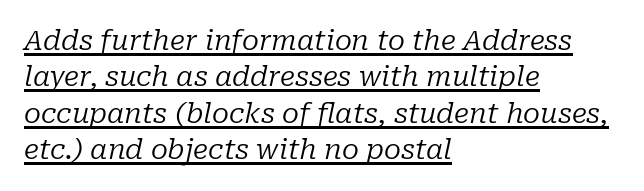
The image shows 28 px regular-weight serif type, italic (leaning right); set left-aligned, normal line spacing (1.3x), normal letter spacing, underlined; low stroke contrast and a medium x-height.
